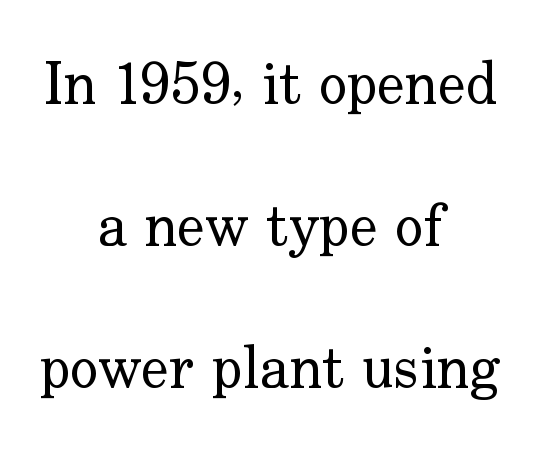
The image shows 59 px regular-weight serif type, upright; set centered, loose line spacing (2.41x), normal letter spacing, not underlined; low stroke contrast and a small x-height.
